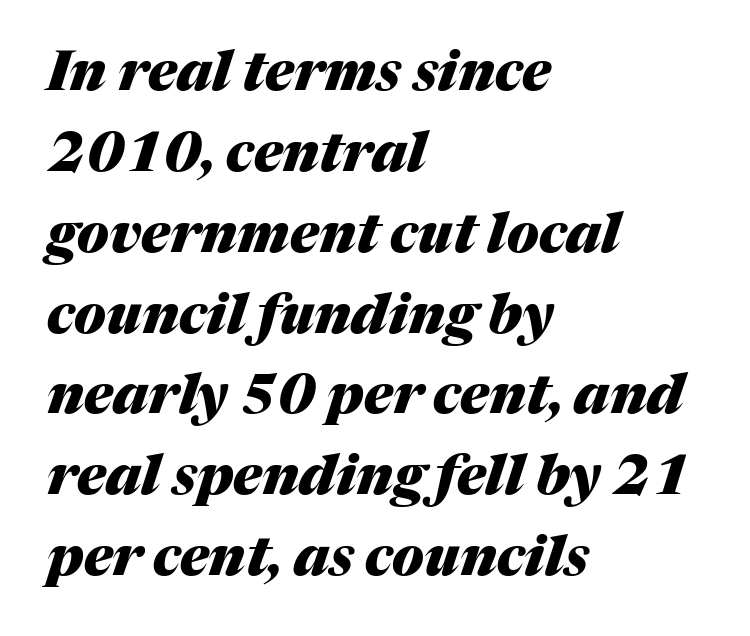
{"italic": "yes", "lean": "right", "slant_degrees": 17, "bold": "yes", "weight": "heavy", "width": "normal", "stroke_contrast": "medium", "x_height": "medium", "monospaced": "no", "underline": "no", "align": "left", "line_spacing": "normal", "line_spacing_ratio": 1.47, "letter_spacing": "normal", "letter_spacing_em": 0.0, "glyph_px": 55}
